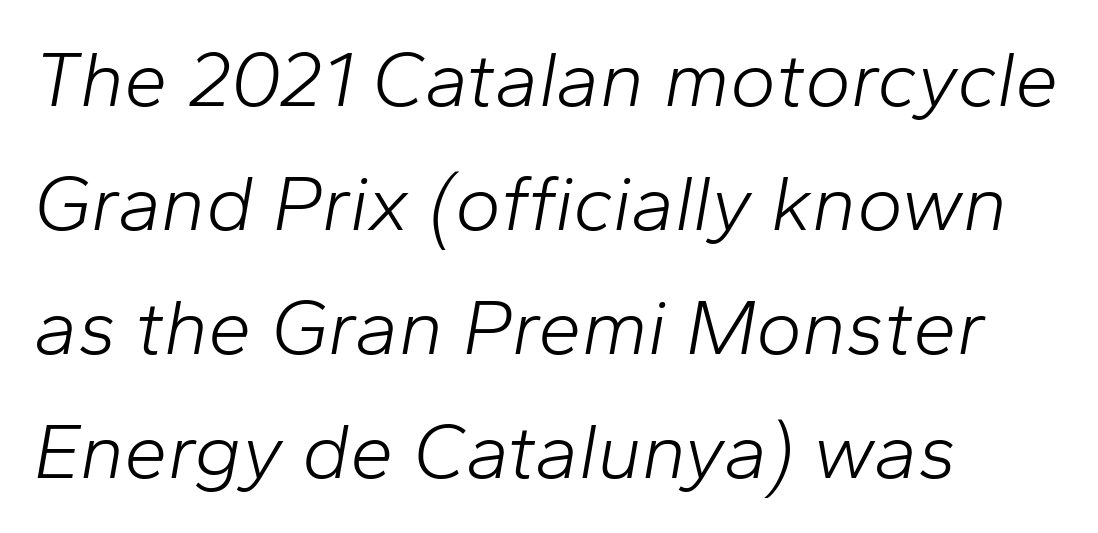
Clear beneath every line of the passage. This sample is left-justified, so line endings fall wherever the words run out. Note the varied advance widths — an 'i' is clearly narrower than an 'm'. Caption: standard tracking, unaltered. Vertical spacing — default.
